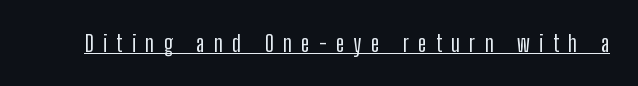
{"italic": "no", "underline": "yes", "letter_spacing": "wide", "letter_spacing_em": 0.41, "glyph_px": 23}
